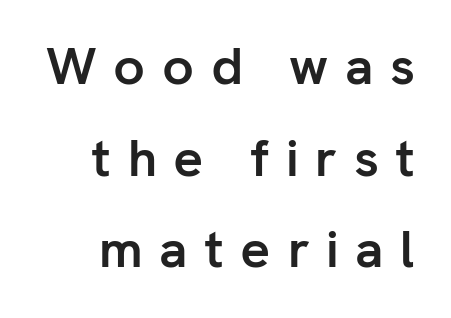
Q: Is the text bold? A: Yes.
Q: Is the text italic (slanted)? A: No, it is upright.
Q: Is the typeface a serif or a sans-serif typeface? A: Sans-serif.
Q: Is the text underlined? A: No.
Q: Is the spacing between letters normal or unusually wide? A: Unusually wide.
Q: Width (condensed, normal, or wide)? A: Normal.
Q: Stroke contrast? A: Low.
Q: x-height? A: Medium.
Q: Monospaced? A: No.
